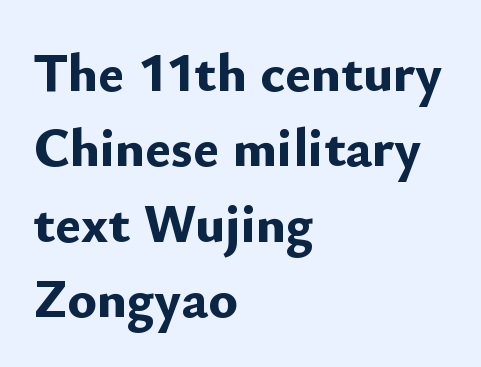
The letters advance in unequal steps, a hallmark of proportional type. These lines are composed in type without serifs. Regarding leading, the lines here are spaced in the standard way. Summary of weight: heavy, a full bold.
